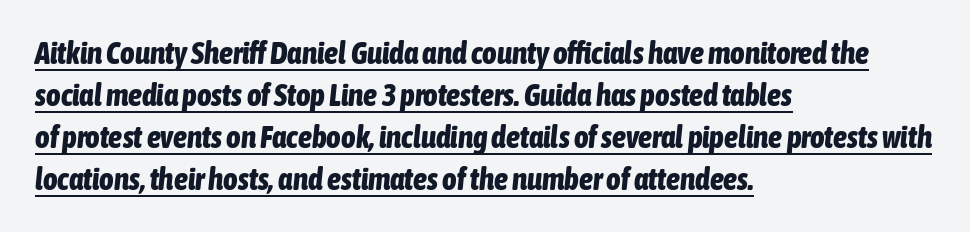
{"italic": "yes", "lean": "right", "slant_degrees": 6, "bold": "yes", "weight": "bold", "width": "condensed", "stroke_contrast": "low", "x_height": "medium", "monospaced": "no", "underline": "yes", "align": "left", "line_spacing": "normal", "line_spacing_ratio": 1.35, "letter_spacing": "normal", "letter_spacing_em": 0.0, "glyph_px": 31}
